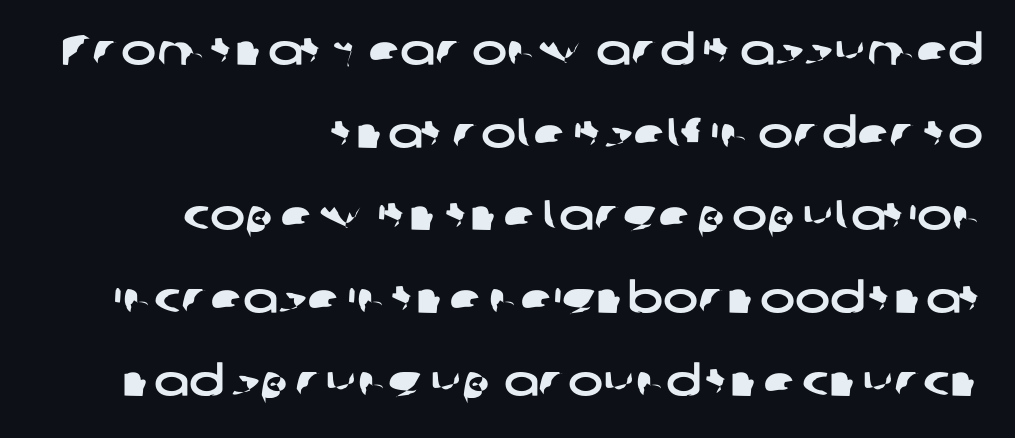
The image shows 42 px wide sans-serif type; set right-aligned, loose line spacing (1.97x), normal letter spacing, not underlined; low stroke contrast and a medium x-height.
